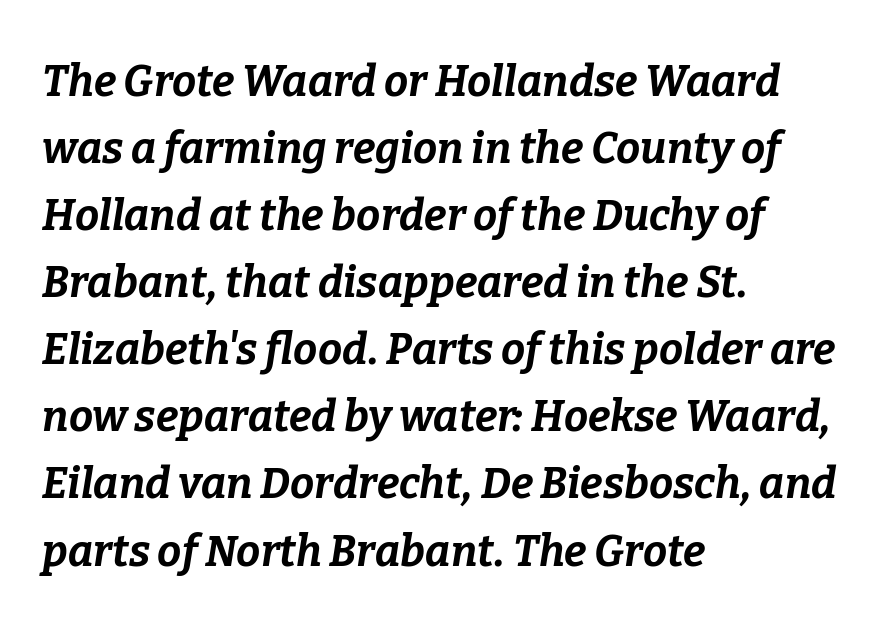
The image shows 43 px bold type, italic (leaning right); set left-aligned, normal line spacing (1.56x), normal letter spacing, not underlined; low stroke contrast and a medium x-height.
